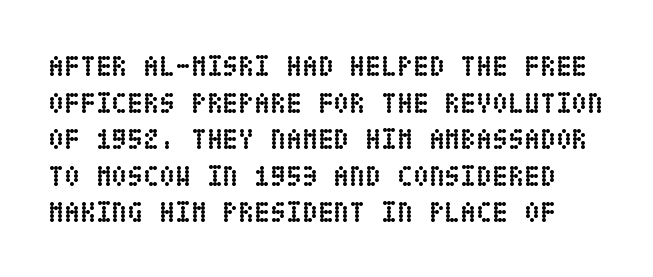
The image shows 29 px semibold, condensed type, upright; set normal line spacing (1.26x), normal letter spacing, not underlined; low stroke contrast and a large x-height.
